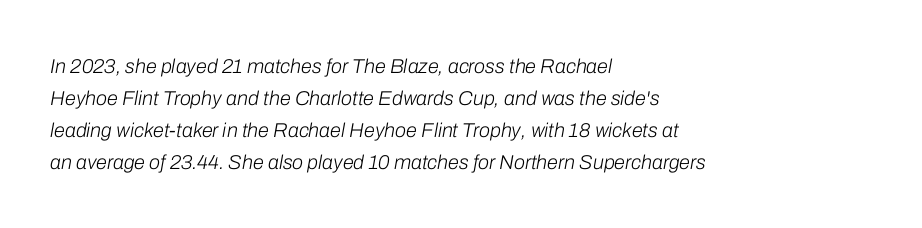
Q: Is the text bold? A: No.
Q: Is the text italic (slanted)? A: Yes, it leans right by about 10 degrees.
Q: Is the text underlined? A: No.
Q: How is the paragraph aligned? A: Left-aligned.
Q: Is the spacing between letters normal or unusually wide? A: Normal.
Q: Is the spacing between lines tight, normal or loose? A: Normal.
